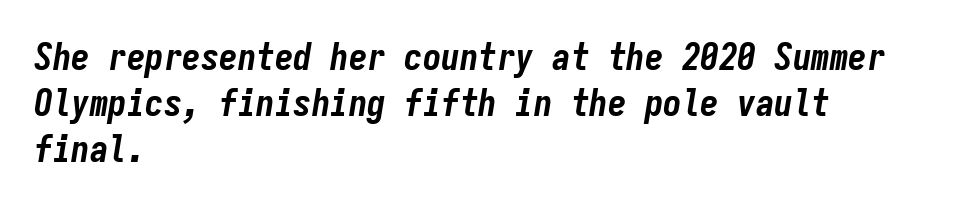
The image shows 37 px bold, condensed type, italic (leaning right), monospaced; set left-aligned, line spacing 1.24x, normal letter spacing, not underlined; low stroke contrast and a medium x-height.
